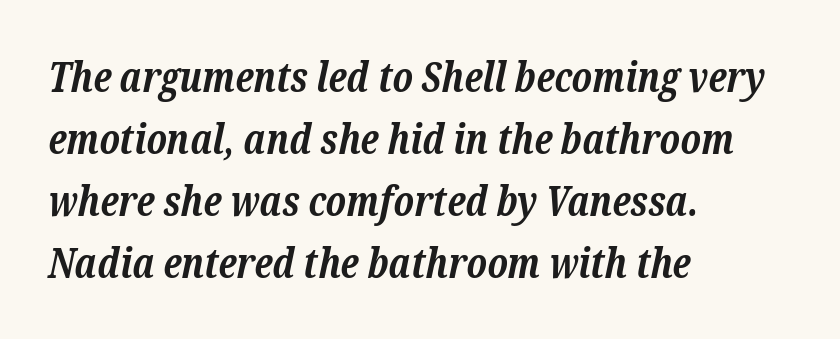
Proportional: the letters do not fall into vertical columns. What kind of face is this? One with serifs. Default kerning and tracking; the words read as compact shapes. Alignment: flush left. The zone under the glyphs is completely vacant. Strokes here are thick enough to call this a true bold.
